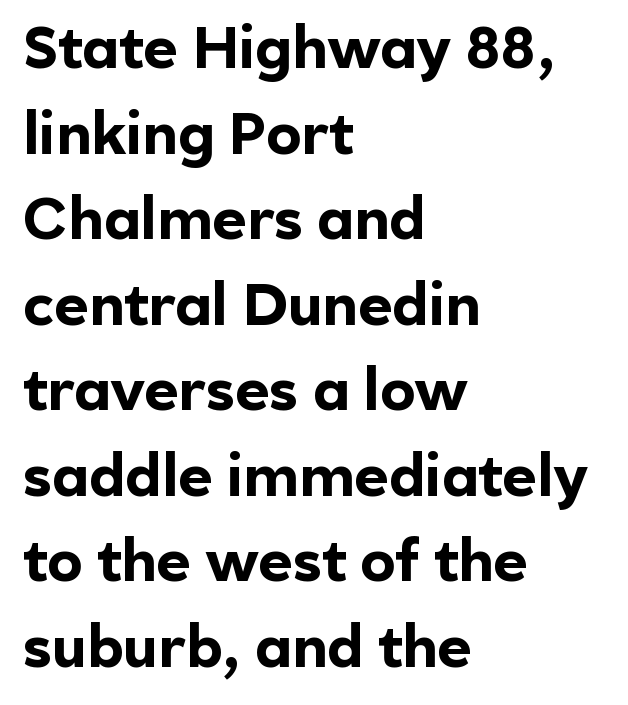
This block has exactly the height ordinary leading produces. Glance below the letters and you will spot only blank space. A typesetter would call this proportional, since set widths differ per character. Style check: upright. Look at the stroke-to-counter ratio: heavy, a bold.
